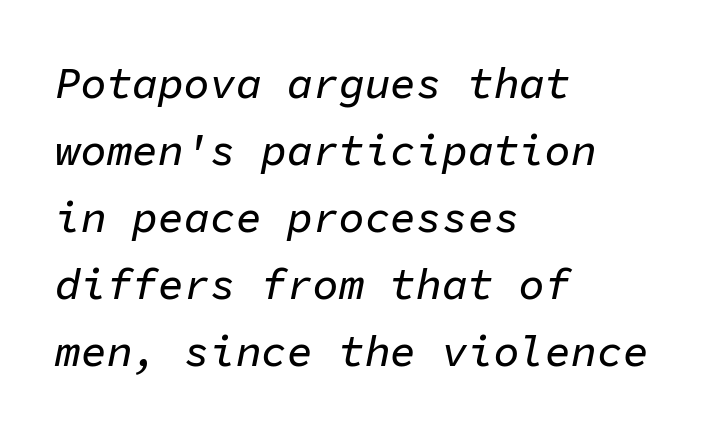
Q: Is the text italic (slanted)? A: Yes, it leans right by about 11 degrees.
Q: Is the text underlined? A: No.
Q: How is the paragraph aligned? A: Left-aligned.
Q: Is the spacing between letters normal or unusually wide? A: Normal.
Q: Is the spacing between lines tight, normal or loose? A: Normal.
Q: Width (condensed, normal, or wide)? A: Normal.
Q: Stroke contrast? A: Low.
Q: x-height? A: Medium.
Q: Monospaced? A: Yes.
